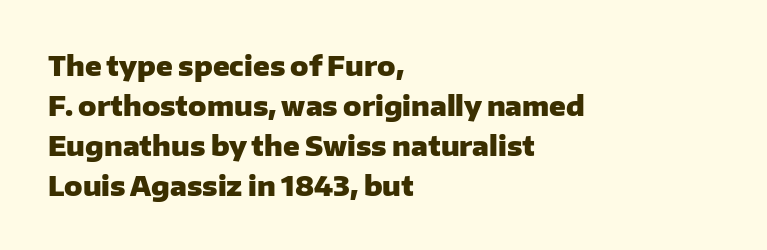
Q: Is the text bold? A: Yes.
Q: Is the text italic (slanted)? A: No, it is upright.
Q: Is the text underlined? A: No.
Q: How is the paragraph aligned? A: Left-aligned.
Q: Is the spacing between letters normal or unusually wide? A: Normal.
Q: Is the spacing between lines tight, normal or loose? A: Normal.
